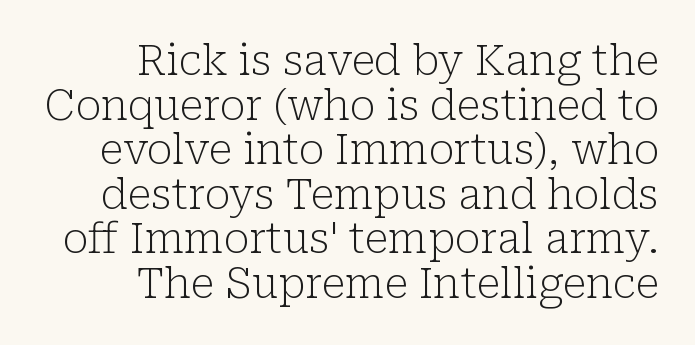
This sample uses plain, unmodified letter spacing. The face used here is proportionally spaced, like ordinary book or web type. If you drew a line through each stem, it would be perfectly vertical. Each stroke keeps to a modest, everyday thickness or less. Only glyphs here, with clear space below each row.
